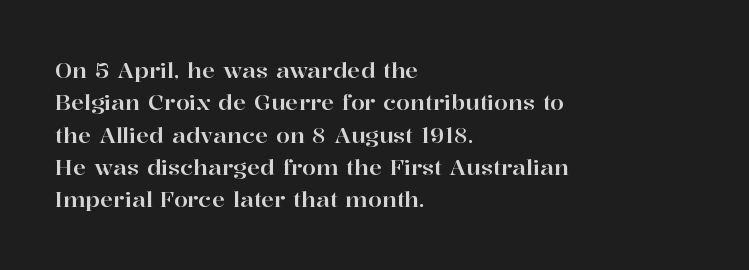
Bare-footed words on every line. The space between consecutive lines is moderate. Caption: standard tracking, unaltered. The lettering holds an erect, upright posture throughout. The text block is weighted toward the left margin, trailing off unevenly rightward.
